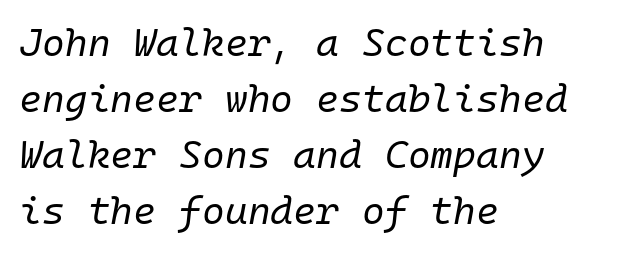
The image shows 39 px regular-weight type, italic (leaning right), monospaced; set left-aligned, normal line spacing (1.44x), normal letter spacing, not underlined; low stroke contrast and a medium x-height.
